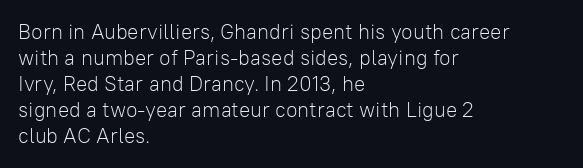
The typography opts for an upright posture over an oblique one. Unmarked baselines from the first word to the last. Students, note that the glyphs here touch the page at normal intervals. Which margin do the lines hug? The left one — the right edge is uneven. The typesetting does not lean heavy: it is not bold.
